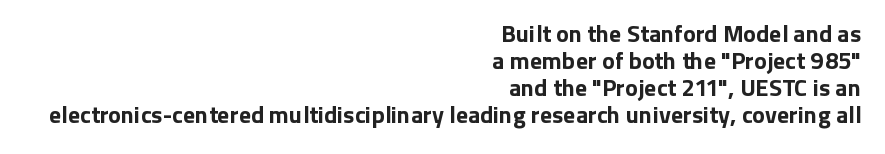
This is roman type, the default non-slanted kind. The area under the type is left untouched. Does the copy run flush right? Yes — the right margin is perfectly even. Notice how descenders almost collide with the ascenders below — that's tight leading. Compared with typical body copy, the letter spacing here is the same.
